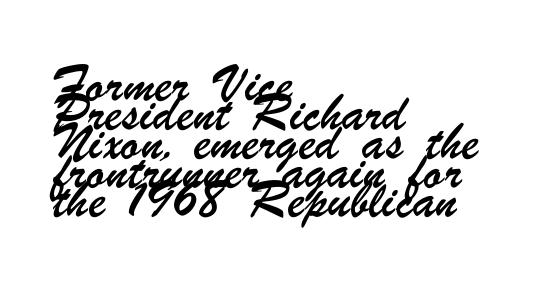
{"underline": "no", "align": "left", "line_spacing": "normal", "line_spacing_ratio": 1.26, "letter_spacing": "normal", "letter_spacing_em": 0.0, "glyph_px": 23}
